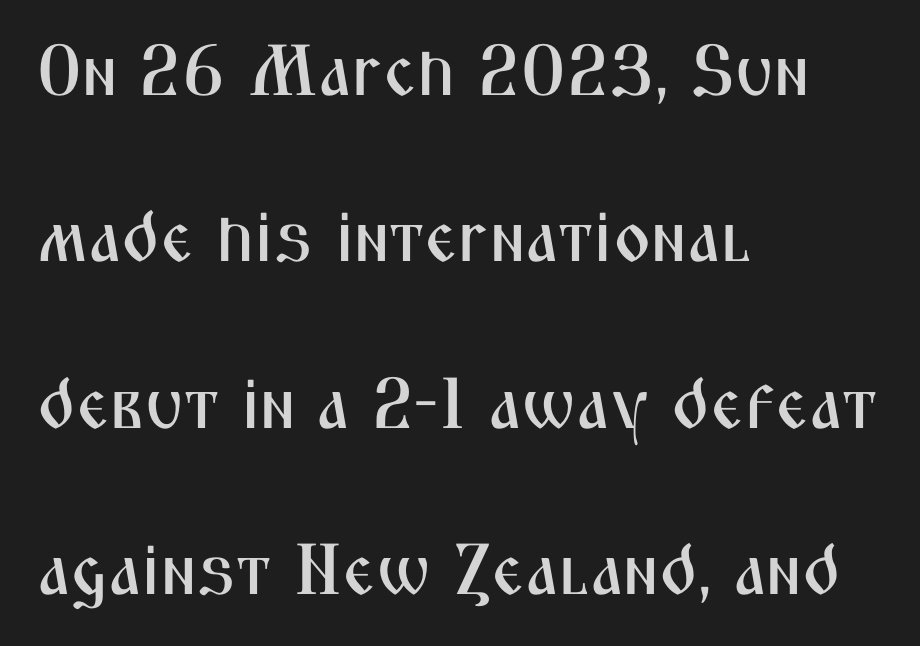
Q: Is the text italic (slanted)? A: No, it is upright.
Q: Is the typeface a serif or a sans-serif typeface? A: Sans-serif.
Q: Is the text underlined? A: No.
Q: How is the paragraph aligned? A: Left-aligned.
Q: Is the spacing between letters normal or unusually wide? A: Normal.
Q: Is the spacing between lines tight, normal or loose? A: Loose.
Q: Width (condensed, normal, or wide)? A: Condensed.
Q: Stroke contrast? A: Medium.
Q: x-height? A: Medium.
Q: Monospaced? A: No.
